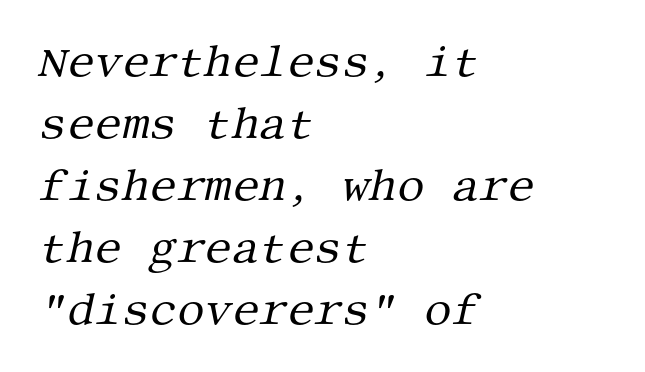
Q: Is the text bold? A: No.
Q: Is the text italic (slanted)? A: Yes, it leans right by about 13 degrees.
Q: Is the typeface a serif or a sans-serif typeface? A: Serif.
Q: Is the text underlined? A: No.
Q: How is the paragraph aligned? A: Left-aligned.
Q: Is the spacing between letters normal or unusually wide? A: Normal.
Q: Is the spacing between lines tight, normal or loose? A: Normal.
Q: Width (condensed, normal, or wide)? A: Normal.
Q: Stroke contrast? A: Medium.
Q: x-height? A: Large.
